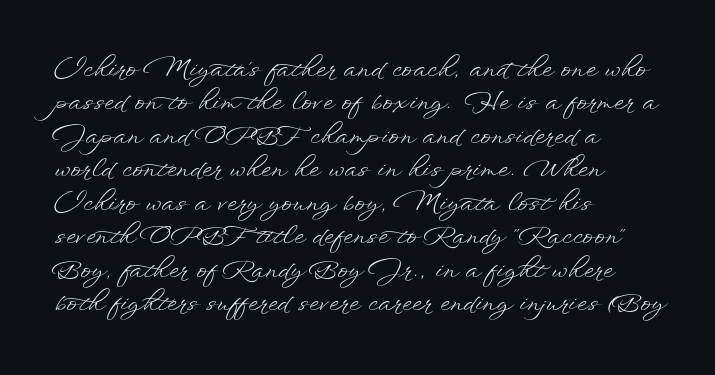
Clear beneath every line of the passage. Compared with typical paragraphs, the rows here are spaced about the same. The letters look calm and open, with moderate or lighter stems. Spacing between characters is what you'd get straight out of the box.
